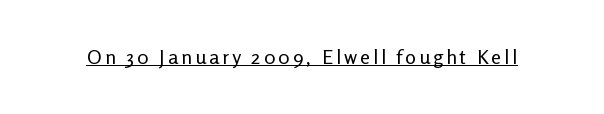
The image shows 20 px text type, upright; set underlined.
